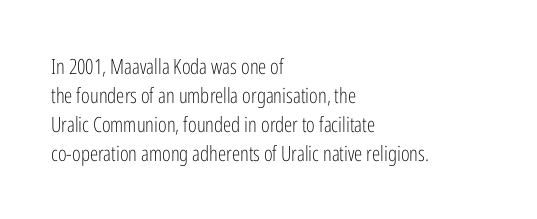
{"italic": "no", "bold": "no", "underline": "no", "align": "left", "line_spacing": "normal", "line_spacing_ratio": 1.38, "letter_spacing": "normal", "letter_spacing_em": 0.0, "glyph_px": 21}
